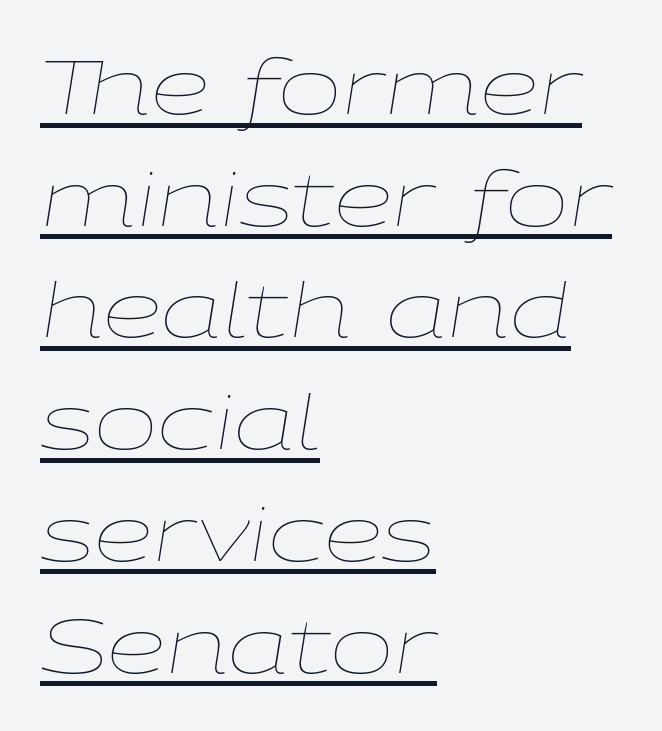
Where is the straight margin? On the left. Between one letter and the next there's only the usual sliver of space. Check the space under the baseline: a stroke is drawn there. On a weight scale, this lands at 450 or below. The passage shown is typed in a proportional face where columns would drift. Leading matches the norm, producing a regular column.
